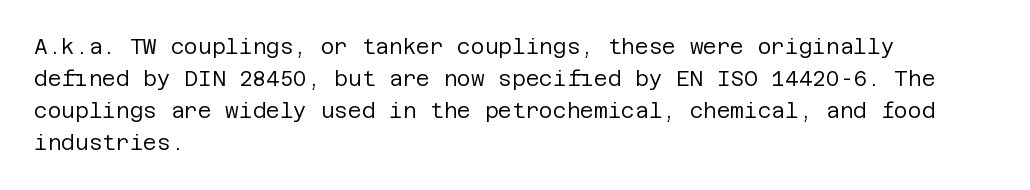
Q: Is the text bold? A: No.
Q: Is the text italic (slanted)? A: No, it is upright.
Q: Is the text underlined? A: No.
Q: How is the paragraph aligned? A: Left-aligned.
Q: Is the spacing between letters normal or unusually wide? A: Normal.
Q: Is the spacing between lines tight, normal or loose? A: Normal.
